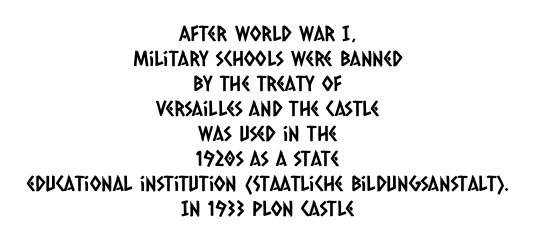
Q: Is the text underlined? A: No.
Q: How is the paragraph aligned? A: Centered.
Q: Is the spacing between letters normal or unusually wide? A: Normal.
